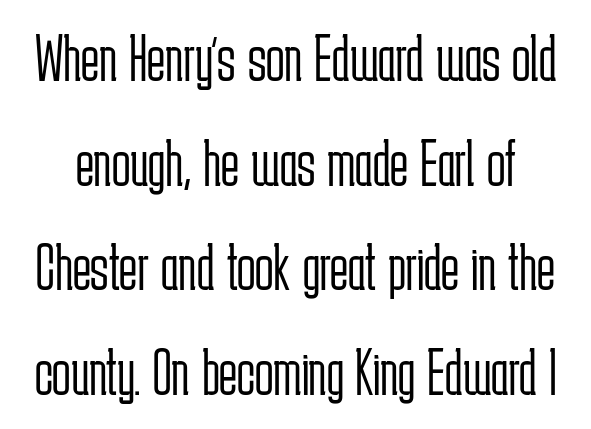
Q: Is the text bold? A: No.
Q: Is the text italic (slanted)? A: No, it is upright.
Q: Is the typeface a serif or a sans-serif typeface? A: Sans-serif.
Q: Is the text underlined? A: No.
Q: Is the spacing between letters normal or unusually wide? A: Normal.
Q: Is the spacing between lines tight, normal or loose? A: Normal.
Q: Width (condensed, normal, or wide)? A: Condensed.
Q: Stroke contrast? A: Low.
Q: x-height? A: Medium.
Q: Monospaced? A: No.
